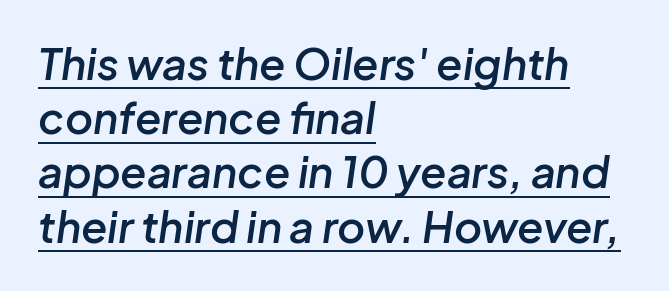
Would a proofreader flag this as italicized? Yes. You could not count columns in this text — the font is proportionally spaced. Vertical spacing — default. Characters follow at the spacing the type designer built in. The lines in this sample share a left origin and differ only in where they stop.
